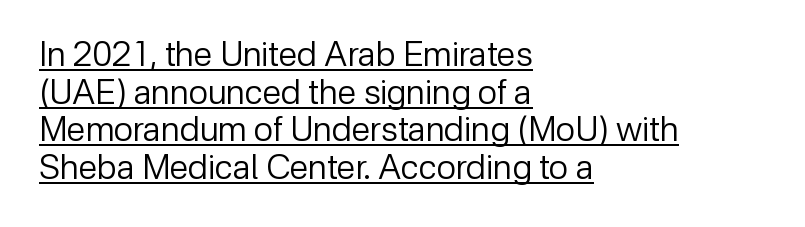
Is the block centered? No — it sits flush against the left margin. Default kerning and tracking; the words read as compact shapes. Honestly, the underline is the first thing you notice here. Interline gaps are noticeably narrow in this sample.
